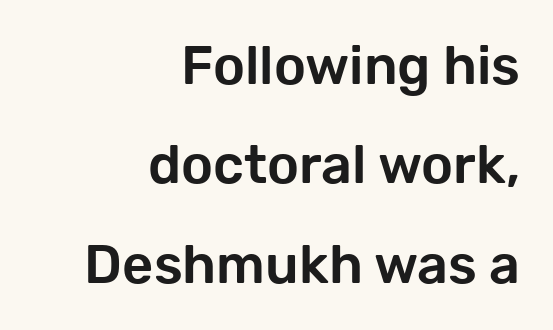
The typography opts for an upright posture over an oblique one. Glance below the letters and you will spot only blank space. Regarding serifs, this sample does without them. Each letter keeps its own natural width here, so spacing adapts to shape. The paragraph shown leans on its right margin.
